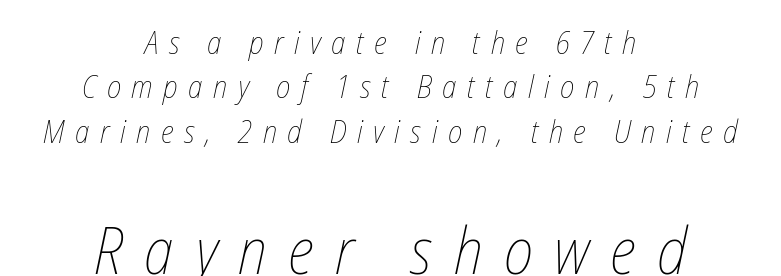
Q: Is the text bold? A: No.
Q: Is the text underlined? A: No.
Q: How is the paragraph aligned? A: Centered.
Q: Is the spacing between letters normal or unusually wide? A: Unusually wide.
Q: Is the spacing between lines tight, normal or loose? A: Normal.
Q: Which block of text is set in a larger size, the first (top) or the second (bottom)? A: The second (bottom) one.
Q: Width (condensed, normal, or wide)? A: Condensed.
Q: Stroke contrast? A: Low.
Q: x-height? A: Medium.
Q: Monospaced? A: No.
